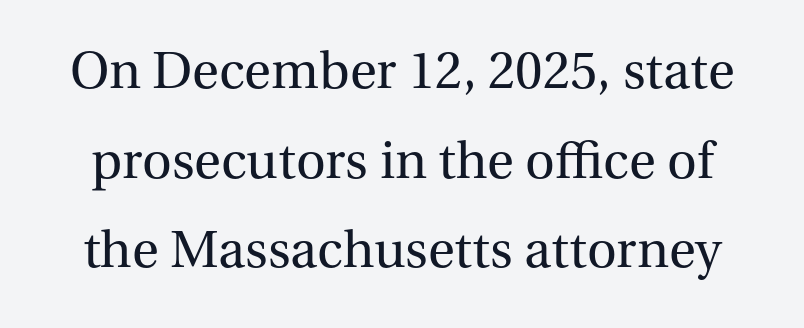
Q: Is the text bold? A: No.
Q: Is the text italic (slanted)? A: No, it is upright.
Q: Is the typeface a serif or a sans-serif typeface? A: Serif.
Q: Is the text underlined? A: No.
Q: Is the spacing between letters normal or unusually wide? A: Normal.
Q: Is the spacing between lines tight, normal or loose? A: Normal.
Q: Width (condensed, normal, or wide)? A: Normal.
Q: Stroke contrast? A: Medium.
Q: x-height? A: Medium.
Q: Monospaced? A: No.
